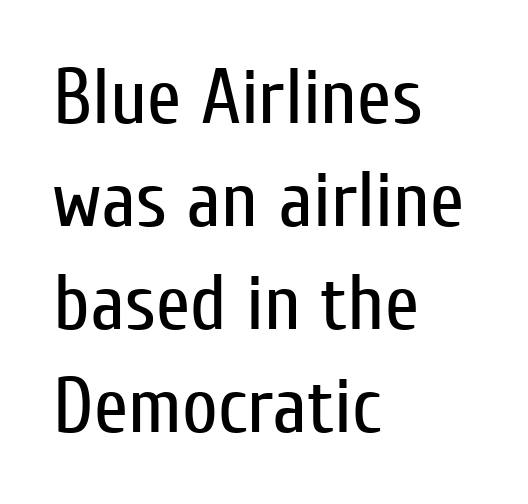
The image shows 78 px regular-weight, condensed sans-serif type, upright; set left-aligned, normal line spacing (1.32x), normal letter spacing, not underlined; low stroke contrast and a medium x-height.
